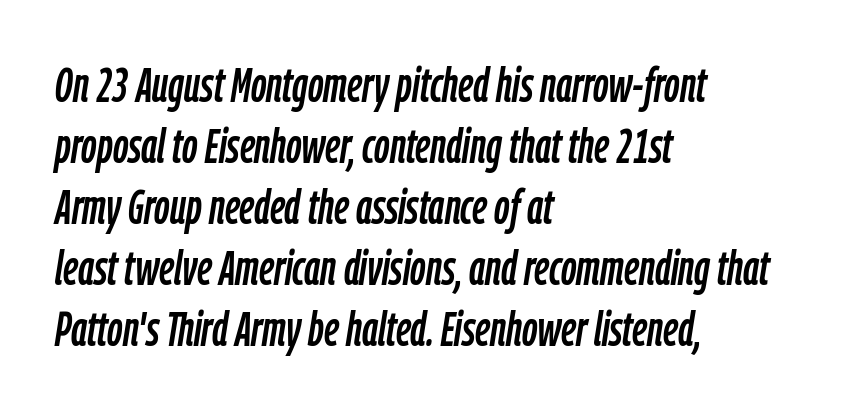
The rendering uses natural spacing where letterforms have individual widths. The tracking reads as untouched default to a designer's eye. Notice how the passage keeps a crisp vertical edge on the left only. Rows of type keep a routine distance in the vertical direction. Plain, unruled lines of type. Emphasis-style slanted type is in use.
